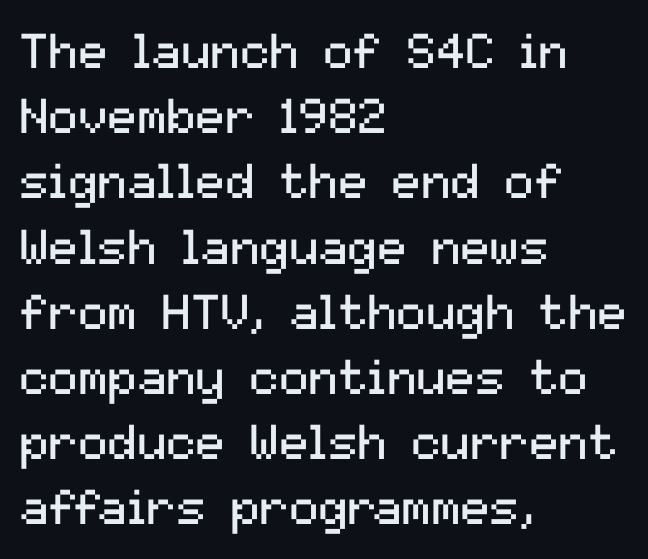
Quick note: not italic, upright. Beneath every word, the page is bare. Looks like regular typesetting: each glyph gets only the width it needs. No letter is thick-stroked: the sample isn't bold.
